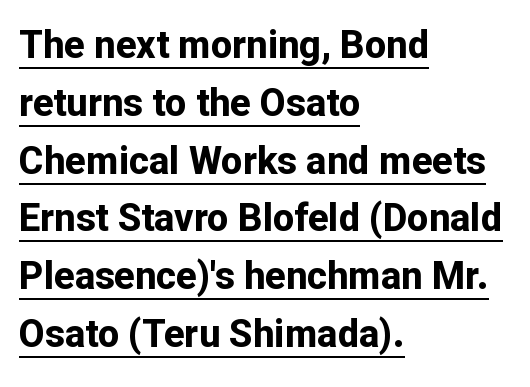
The passage shown is typed in a proportional face where columns would drift. The typesetter has applied underlining to the passage shown. In terms of letterform style, serifs are entirely absent. Baseline-to-baseline distance is the conventional proportion of letter height. This sample is left-justified, so line endings fall wherever the words run out. A typesetter would mark this as roman, not italic.
